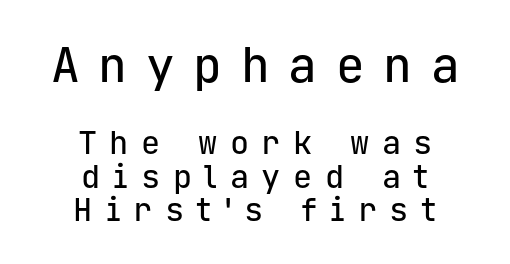
Decoration check: the copy has no underline. Short note: letters widely spaced. A typesetter would call this monospace, since all characters share one set width. Line spacing here is tight.
